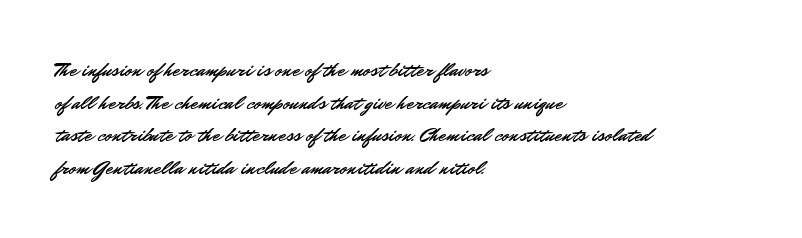
The line-height multiplier appears to be the usual default. This sample uses plain, unmodified letter spacing. No word sits above an underline.
